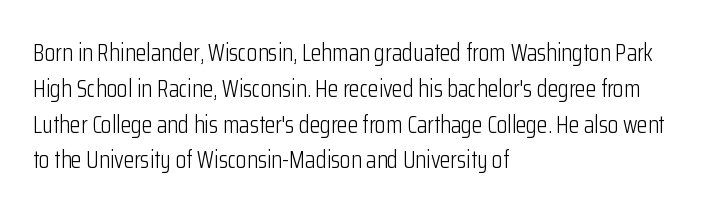
{"italic": "no", "bold": "no", "underline": "no", "align": "left", "line_spacing": "normal", "line_spacing_ratio": 1.49, "letter_spacing": "normal", "letter_spacing_em": 0.0, "glyph_px": 24}
